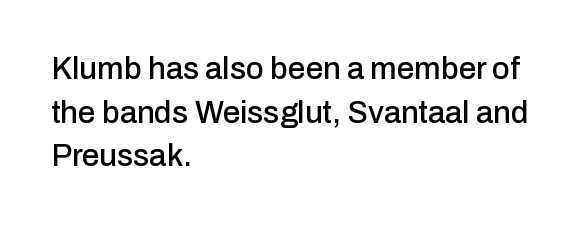
The image shows 31 px sans-serif type, upright; set left-aligned, normal line spacing (1.41x), normal letter spacing, not underlined; low stroke contrast and a medium x-height.
